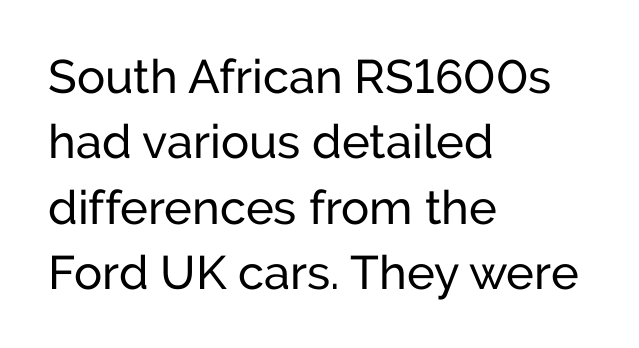
The image shows 47 px regular-weight sans-serif type, upright; set left-aligned, normal line spacing (1.39x), normal letter spacing, not underlined; low stroke contrast and a medium x-height.
